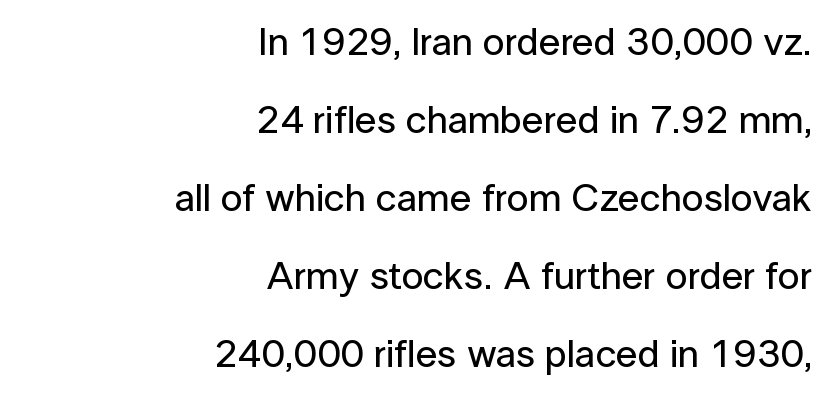
Q: Is the text italic (slanted)? A: No, it is upright.
Q: Is the typeface a serif or a sans-serif typeface? A: Sans-serif.
Q: Is the text underlined? A: No.
Q: How is the paragraph aligned? A: Right-aligned.
Q: Is the spacing between letters normal or unusually wide? A: Normal.
Q: Is the spacing between lines tight, normal or loose? A: Loose.
Q: Width (condensed, normal, or wide)? A: Normal.
Q: Stroke contrast? A: Low.
Q: x-height? A: Medium.
Q: Monospaced? A: No.
